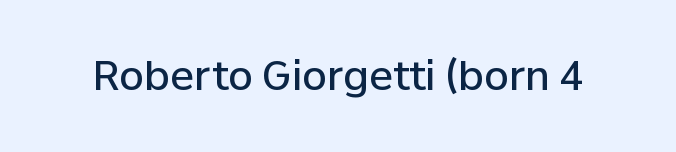
Q: Is the text bold? A: Semi-bold.
Q: Is the text italic (slanted)? A: No, it is upright.
Q: Is the typeface a serif or a sans-serif typeface? A: Sans-serif.
Q: Is the text underlined? A: No.
Q: Is the spacing between letters normal or unusually wide? A: Normal.
Q: Width (condensed, normal, or wide)? A: Normal.
Q: Stroke contrast? A: Low.
Q: x-height? A: Medium.
Q: Monospaced? A: No.
